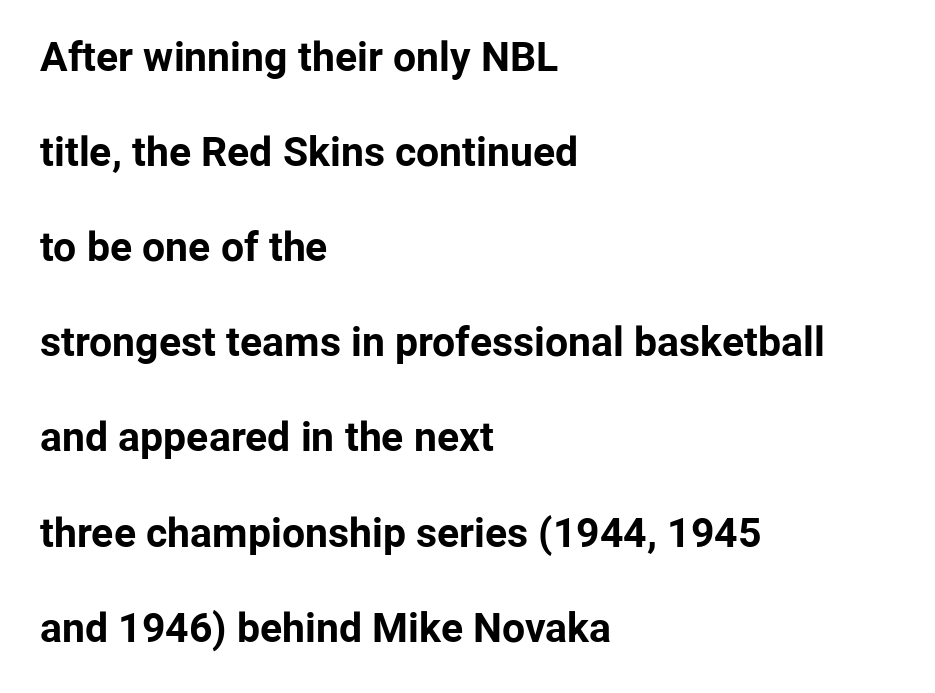
{"serif": "no", "italic": "no", "bold": "yes", "weight": "bold", "width": "normal", "stroke_contrast": "low", "x_height": "medium", "monospaced": "no", "underline": "no", "align": "left", "line_spacing": "loose", "line_spacing_ratio": 2.32, "letter_spacing": "normal", "letter_spacing_em": 0.0, "glyph_px": 41}
